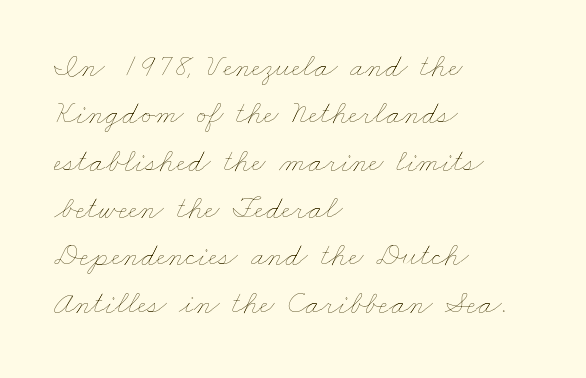
The image shows 32 px thin, wide type; set left-aligned, normal line spacing (1.48x), normal letter spacing, not underlined; low stroke contrast and a small x-height.
